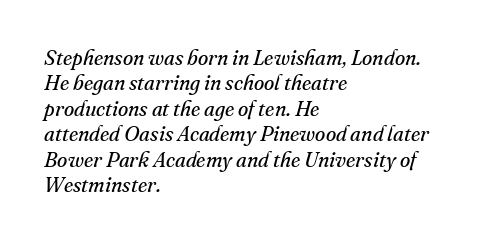
Q: Is the text bold? A: No.
Q: Is the text italic (slanted)? A: Yes, it leans right by about 16 degrees.
Q: Is the text underlined? A: No.
Q: How is the paragraph aligned? A: Left-aligned.
Q: Is the spacing between letters normal or unusually wide? A: Normal.
